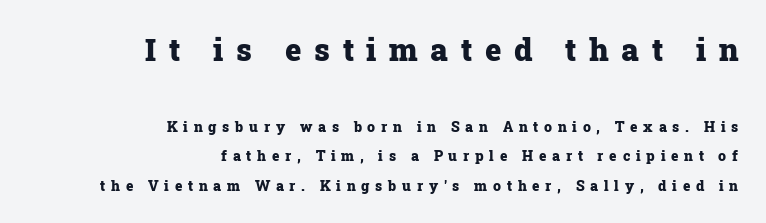
Q: Is the text bold? A: Yes.
Q: Is the text italic (slanted)? A: No, it is upright.
Q: Is the typeface a serif or a sans-serif typeface? A: Serif.
Q: Is the text underlined? A: No.
Q: How is the paragraph aligned? A: Right-aligned.
Q: Is the spacing between letters normal or unusually wide? A: Unusually wide.
Q: Is the spacing between lines tight, normal or loose? A: Loose.
Q: Which block of text is set in a larger size, the first (top) or the second (bottom)? A: The first (top) one.
Q: Width (condensed, normal, or wide)? A: Normal.
Q: Stroke contrast? A: Low.
Q: x-height? A: Medium.
Q: Monospaced? A: No.
